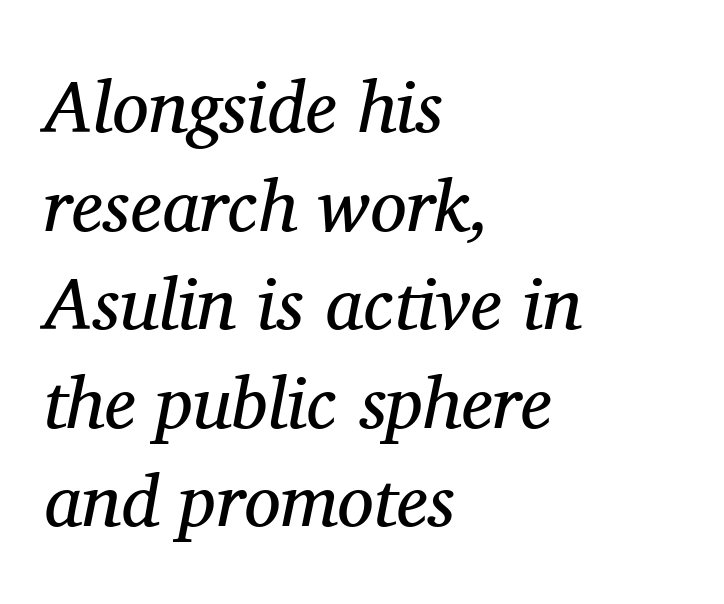
Q: Is the text bold? A: No.
Q: Is the text italic (slanted)? A: Yes, it leans right by about 11 degrees.
Q: Is the typeface a serif or a sans-serif typeface? A: Serif.
Q: Is the text underlined? A: No.
Q: How is the paragraph aligned? A: Left-aligned.
Q: Is the spacing between letters normal or unusually wide? A: Normal.
Q: Is the spacing between lines tight, normal or loose? A: Normal.
Q: Width (condensed, normal, or wide)? A: Normal.
Q: Stroke contrast? A: Medium.
Q: x-height? A: Medium.
Q: Monospaced? A: No.
